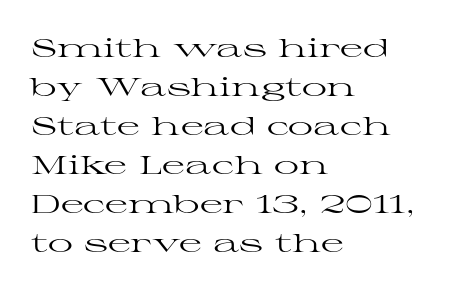
The image shows 25 px text type, upright; set left-aligned, normal line spacing (1.56x), normal letter spacing, not underlined.
